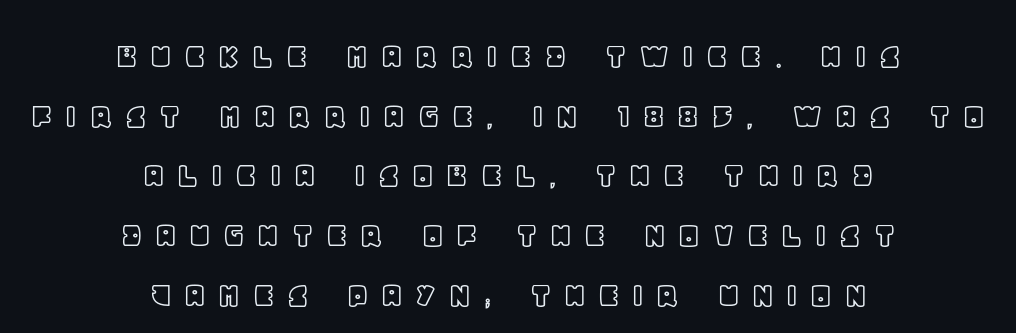
Q: Is the text italic (slanted)? A: No, it is upright.
Q: Is the text underlined? A: No.
Q: How is the paragraph aligned? A: Centered.
Q: Is the spacing between letters normal or unusually wide? A: Unusually wide.
Q: Is the spacing between lines tight, normal or loose? A: Normal.
Q: Width (condensed, normal, or wide)? A: Normal.
Q: x-height? A: Large.
Q: Monospaced? A: No.
